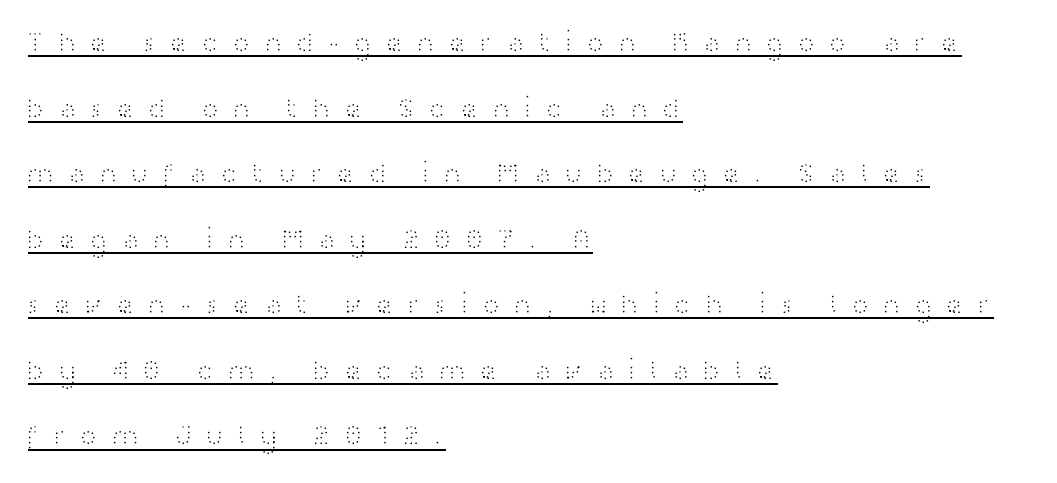
The image shows 29 px light, wide sans-serif type, upright; set left-aligned, loose line spacing (2.26x), unusually wide letter spacing (+0.42 em), underlined; high stroke contrast and a medium x-height.
